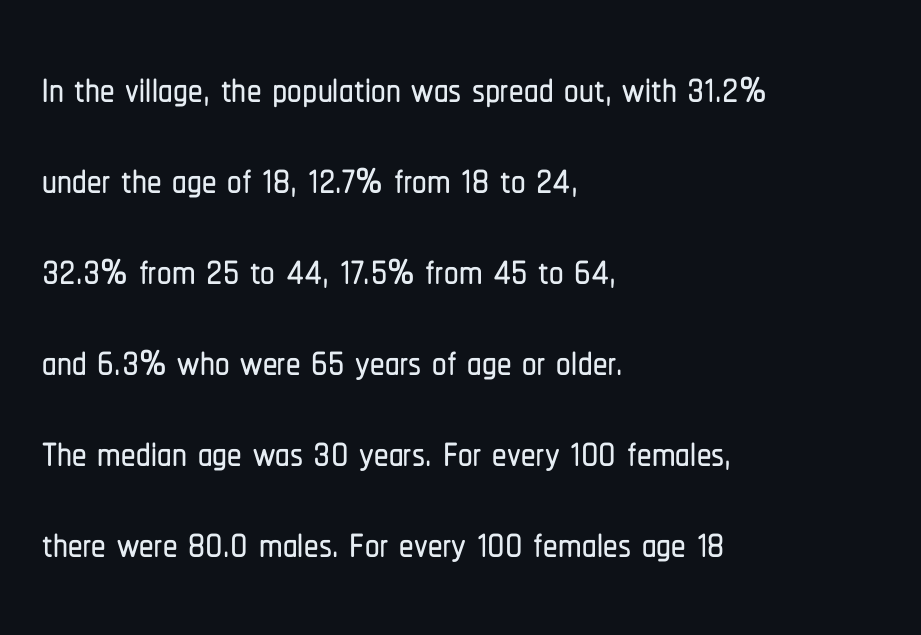
Q: Is the text italic (slanted)? A: No, it is upright.
Q: Is the typeface a serif or a sans-serif typeface? A: Sans-serif.
Q: Is the text underlined? A: No.
Q: How is the paragraph aligned? A: Left-aligned.
Q: Is the spacing between letters normal or unusually wide? A: Normal.
Q: Is the spacing between lines tight, normal or loose? A: Normal.
Q: Width (condensed, normal, or wide)? A: Condensed.
Q: Stroke contrast? A: Low.
Q: x-height? A: Medium.
Q: Monospaced? A: No.
